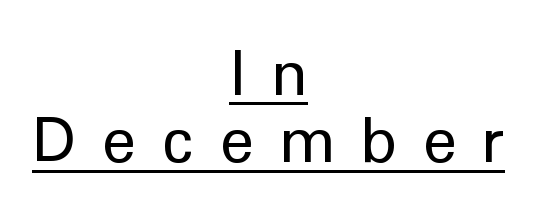
The whitespace from short lines is split evenly between both sides. Italic? Not at all — the glyphs are vertical. Spacing verdict: proportional, widths tailored to each character. The glyphs in this specimen are sans serif. Stems here are at most as thick as an everyday book face. Observe the wide spacing: letters keep a clear distance from each other.
